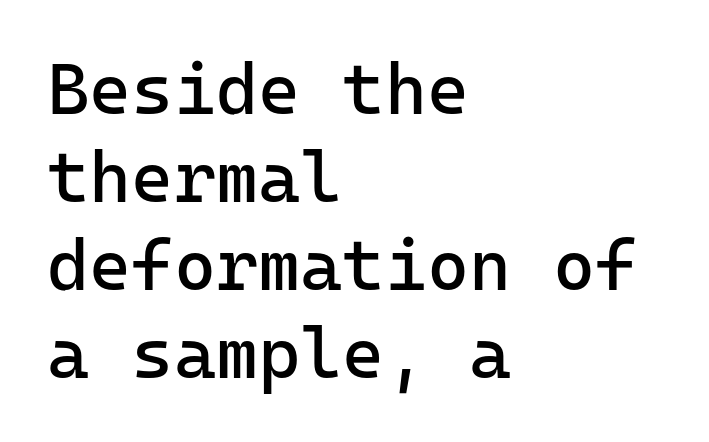
{"serif": "no", "italic": "no", "bold": "no", "weight": "regular", "width": "normal", "stroke_contrast": "low", "x_height": "medium", "underline": "no", "align": "left", "line_spacing_ratio": 1.22, "letter_spacing": "normal", "letter_spacing_em": 0.0, "glyph_px": 72}
